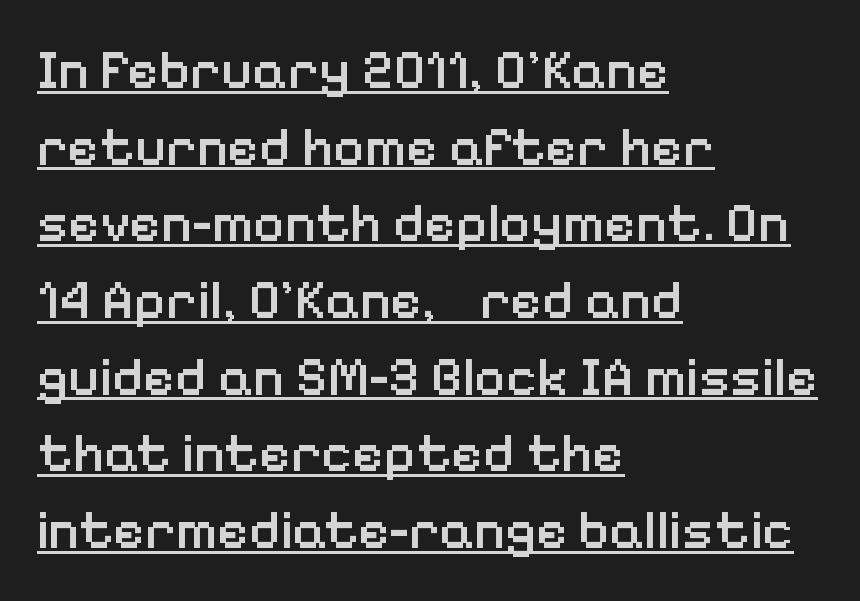
Q: Is the text bold? A: Semi-bold.
Q: Is the text italic (slanted)? A: No, it is upright.
Q: Is the typeface a serif or a sans-serif typeface? A: Sans-serif.
Q: Is the text underlined? A: Yes.
Q: How is the paragraph aligned? A: Left-aligned.
Q: Is the spacing between letters normal or unusually wide? A: Normal.
Q: Is the spacing between lines tight, normal or loose? A: Normal.
Q: Width (condensed, normal, or wide)? A: Normal.
Q: Stroke contrast? A: Low.
Q: x-height? A: Medium.
Q: Monospaced? A: No.
